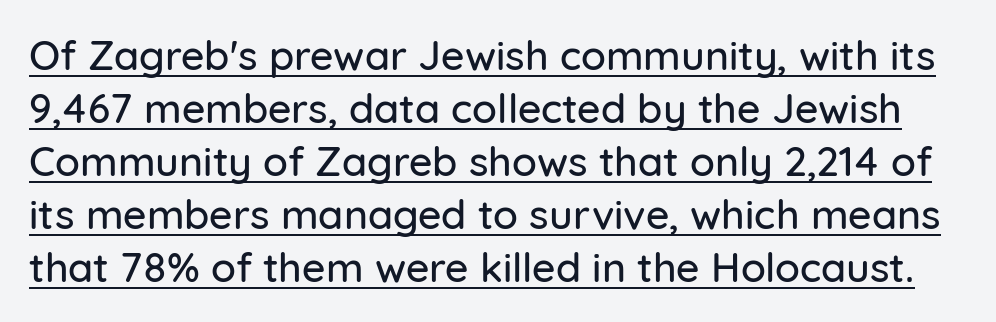
Posture: vertical. The sample's only ornament is a line tracing under the words. You can tell from the bare stems that sans-serif type was used. Here the glyphs are tracked normally, forming tight word shapes. These lines sit exactly where default settings would place them. Spacing verdict: proportional, widths tailored to each character.
